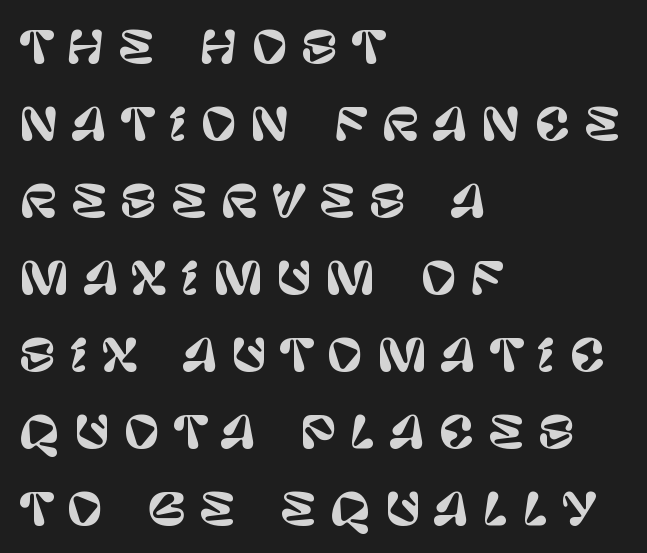
The image shows 44 px sans-serif type; set left-aligned, line spacing 1.75x, unusually wide letter spacing (+0.31 em), not underlined; low stroke contrast and a large x-height.
